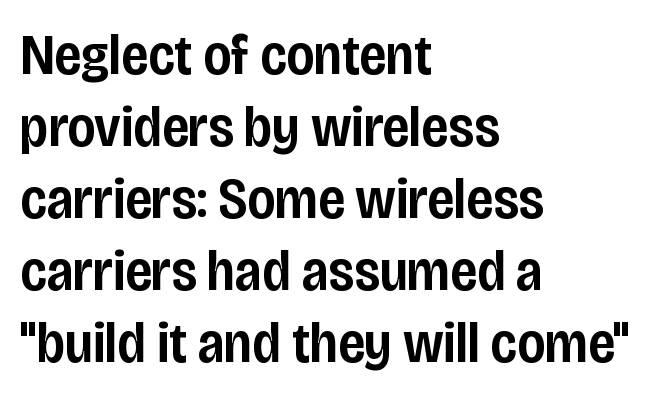
The image shows 58 px semibold, condensed sans-serif type, upright; set left-aligned, line spacing 1.24x, normal letter spacing, not underlined; low stroke contrast and a large x-height.
